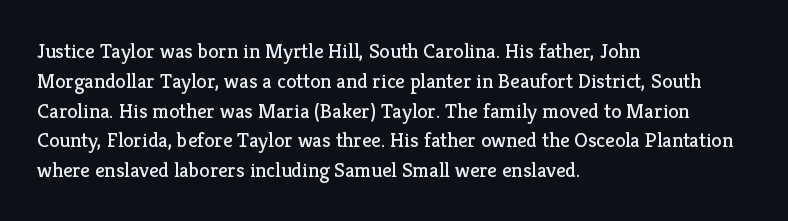
The image shows 21 px text type, upright; set left-aligned, normal line spacing (1.42x), normal letter spacing, not underlined.
